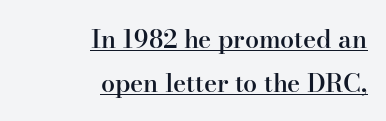
The image shows 25 px text type, upright; set right-aligned, line spacing 1.75x, normal letter spacing, underlined.
